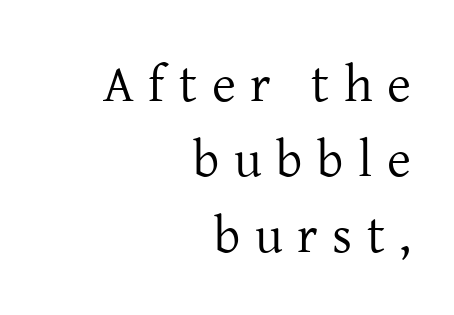
{"serif": "yes", "italic": "no", "bold": "no", "weight": "regular", "width": "normal", "stroke_contrast": "low", "x_height": "medium", "monospaced": "no", "underline": "no", "align": "right", "line_spacing": "normal", "line_spacing_ratio": 1.45, "letter_spacing": "wide", "letter_spacing_em": 0.28, "glyph_px": 52}
